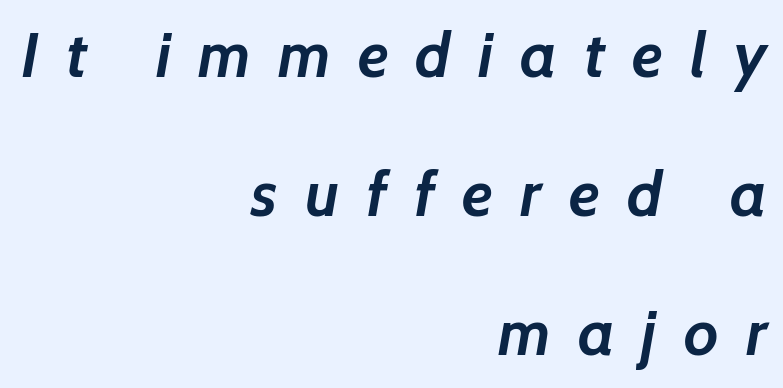
Q: Is the text bold? A: Yes.
Q: Is the typeface a serif or a sans-serif typeface? A: Sans-serif.
Q: Is the text underlined? A: No.
Q: How is the paragraph aligned? A: Right-aligned.
Q: Is the spacing between letters normal or unusually wide? A: Unusually wide.
Q: Is the spacing between lines tight, normal or loose? A: Loose.
Q: Width (condensed, normal, or wide)? A: Normal.
Q: Stroke contrast? A: Low.
Q: x-height? A: Medium.
Q: Monospaced? A: No.
